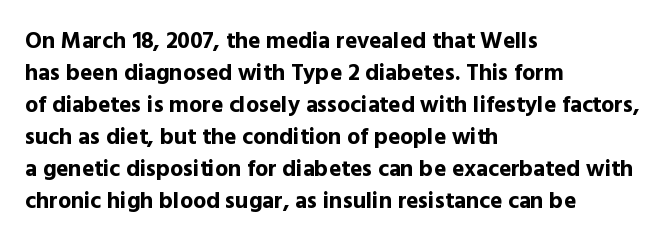
Q: Is the text bold? A: Yes.
Q: Is the text italic (slanted)? A: No, it is upright.
Q: Is the text underlined? A: No.
Q: How is the paragraph aligned? A: Left-aligned.
Q: Is the spacing between letters normal or unusually wide? A: Normal.
Q: Is the spacing between lines tight, normal or loose? A: Normal.
